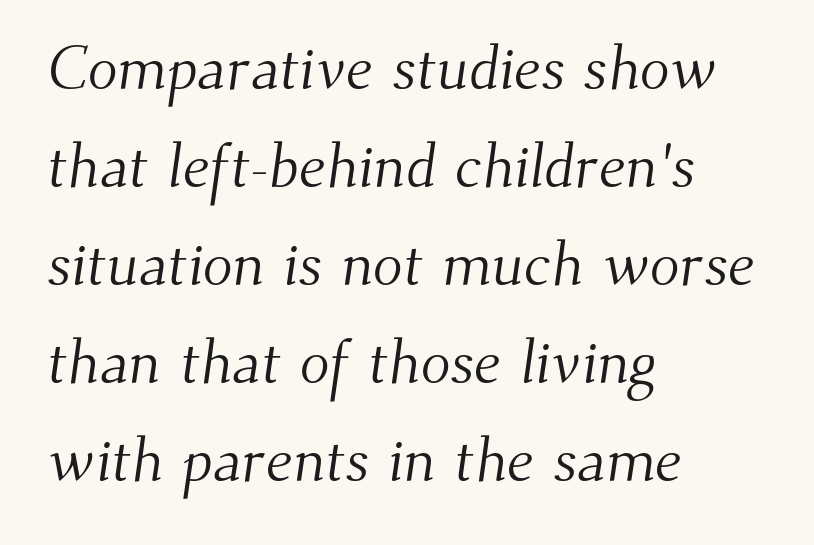
Q: Is the text bold? A: No.
Q: Is the typeface a serif or a sans-serif typeface? A: Serif.
Q: Is the text underlined? A: No.
Q: How is the paragraph aligned? A: Left-aligned.
Q: Is the spacing between letters normal or unusually wide? A: Normal.
Q: Is the spacing between lines tight, normal or loose? A: Normal.
Q: Width (condensed, normal, or wide)? A: Normal.
Q: Stroke contrast? A: Medium.
Q: x-height? A: Small.
Q: Monospaced? A: No.
